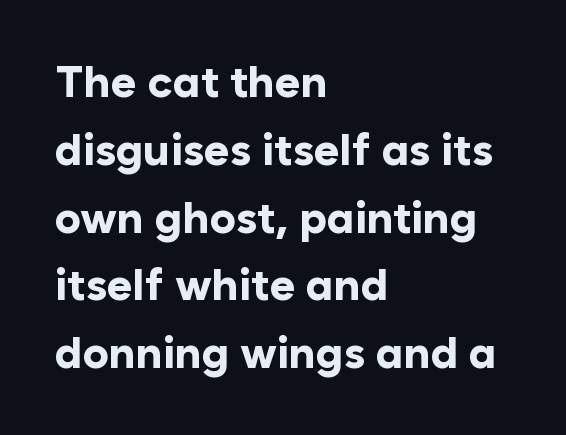
The image shows 44 px bold sans-serif type, upright; set left-aligned, normal line spacing (1.54x), normal letter spacing, not underlined; low stroke contrast and a medium x-height.
